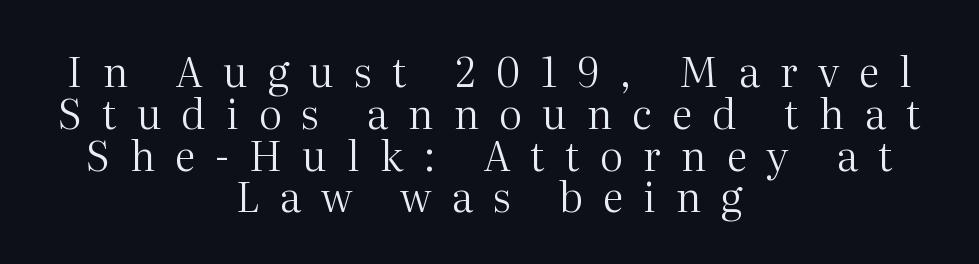
The image shows 41 px regular-weight serif type, upright; set centered, tight line spacing (1.02x), unusually wide letter spacing (+0.49 em), not underlined; medium stroke contrast and a medium x-height.
